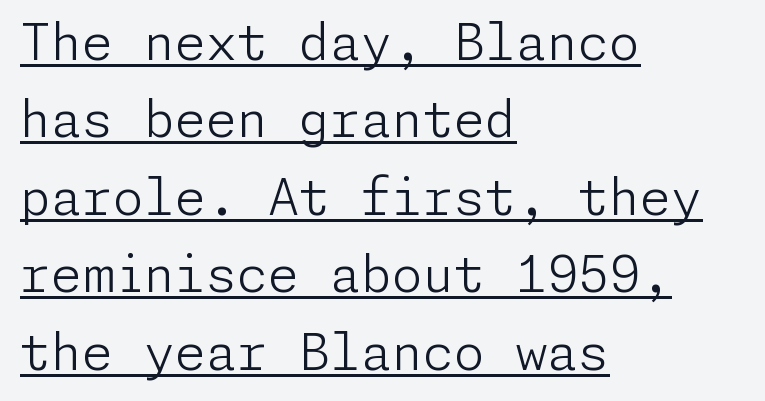
{"serif": "no", "italic": "no", "bold": "no", "weight": "light", "width": "normal", "stroke_contrast": "low", "x_height": "medium", "underline": "yes", "align": "left", "line_spacing": "normal", "line_spacing_ratio": 1.55, "letter_spacing": "normal", "letter_spacing_em": 0.0, "glyph_px": 50}
